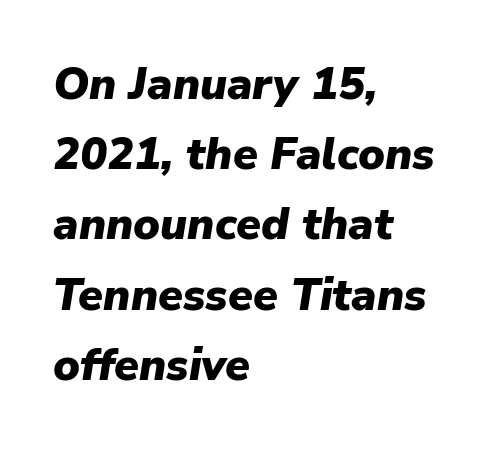
{"italic": "yes", "lean": "right", "slant_degrees": 9, "bold": "yes", "weight": "heavy", "width": "normal", "stroke_contrast": "low", "x_height": "medium", "monospaced": "no", "underline": "no", "align": "left", "line_spacing": "normal", "line_spacing_ratio": 1.56, "letter_spacing": "normal", "letter_spacing_em": 0.0, "glyph_px": 45}
